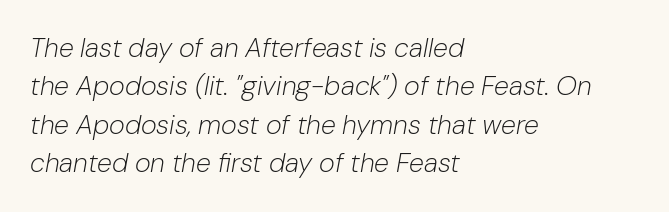
Q: Is the text bold? A: No.
Q: Is the text italic (slanted)? A: Yes, it leans right by about 10 degrees.
Q: Is the text underlined? A: No.
Q: How is the paragraph aligned? A: Left-aligned.
Q: Is the spacing between letters normal or unusually wide? A: Normal.
Q: Is the spacing between lines tight, normal or loose? A: Normal.
